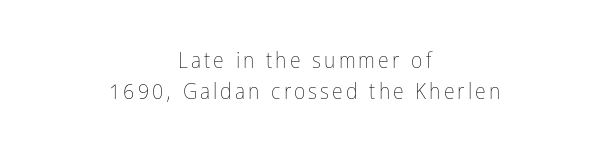
The image shows 22 px text type, upright; set centered, normal line spacing (1.39x), not underlined.
